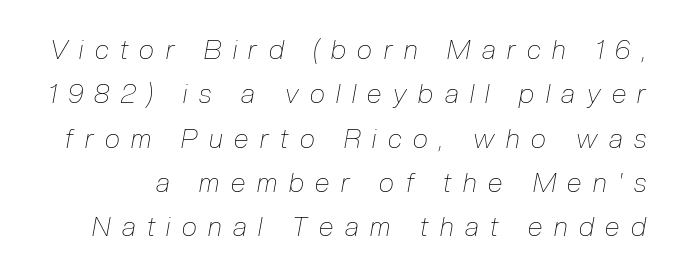
The image shows 27 px text type, italic (leaning right); set normal line spacing (1.64x), unusually wide letter spacing (+0.43 em), not underlined.
